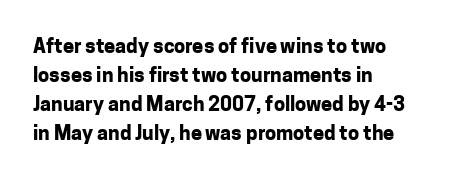
Q: Is the text bold? A: Yes.
Q: Is the text italic (slanted)? A: No, it is upright.
Q: Is the text underlined? A: No.
Q: How is the paragraph aligned? A: Left-aligned.
Q: Is the spacing between letters normal or unusually wide? A: Normal.
Q: Is the spacing between lines tight, normal or loose? A: Normal.
